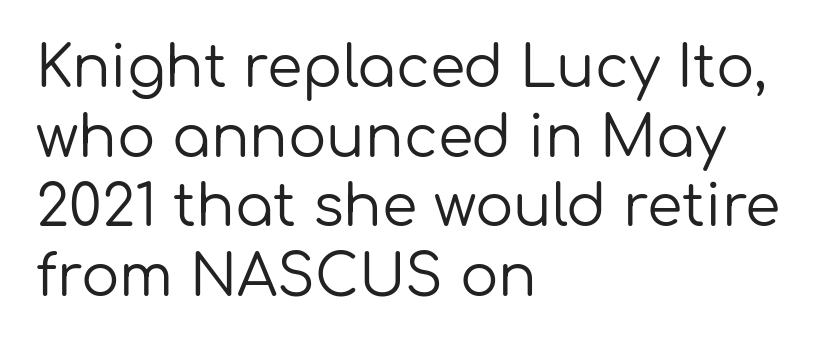
Q: Is the text bold? A: No.
Q: Is the text italic (slanted)? A: No, it is upright.
Q: Is the typeface a serif or a sans-serif typeface? A: Sans-serif.
Q: Is the text underlined? A: No.
Q: How is the paragraph aligned? A: Left-aligned.
Q: Is the spacing between letters normal or unusually wide? A: Normal.
Q: Width (condensed, normal, or wide)? A: Normal.
Q: Stroke contrast? A: Low.
Q: x-height? A: Medium.
Q: Monospaced? A: No.
